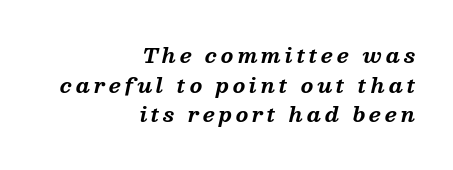
Q: Is the text bold? A: Yes.
Q: Is the text italic (slanted)? A: Yes, it leans right by about 13 degrees.
Q: Is the text underlined? A: No.
Q: How is the paragraph aligned? A: Right-aligned.
Q: Is the spacing between lines tight, normal or loose? A: Normal.
